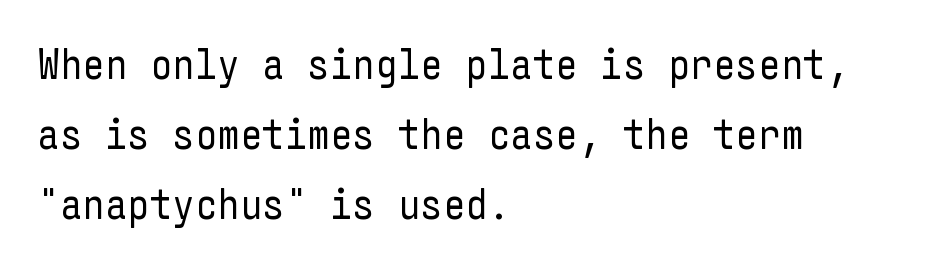
Q: Is the text bold? A: No.
Q: Is the text italic (slanted)? A: No, it is upright.
Q: Is the typeface a serif or a sans-serif typeface? A: Sans-serif.
Q: Is the text underlined? A: No.
Q: How is the paragraph aligned? A: Left-aligned.
Q: Is the spacing between letters normal or unusually wide? A: Normal.
Q: Is the spacing between lines tight, normal or loose? A: Normal.
Q: Width (condensed, normal, or wide)? A: Condensed.
Q: Stroke contrast? A: Low.
Q: x-height? A: Medium.
